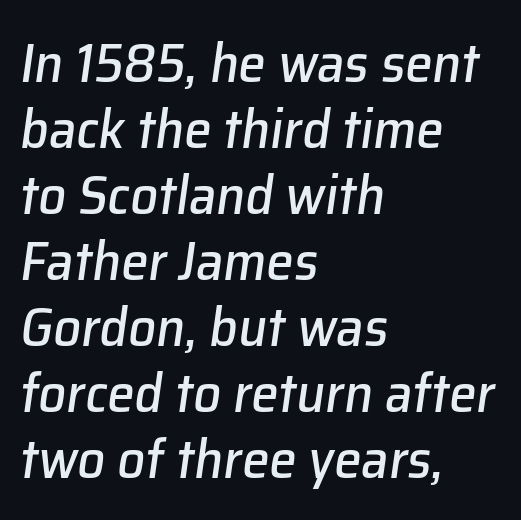
Each row of text sits above clean, open space. Notice how the passage keeps a crisp vertical edge on the left only. Nothing unusual about the tracking: characters are spaced as the font intends. Varying glyph widths throughout — classic text-font behaviour. The axis of the letterforms is tilted away from vertical.
